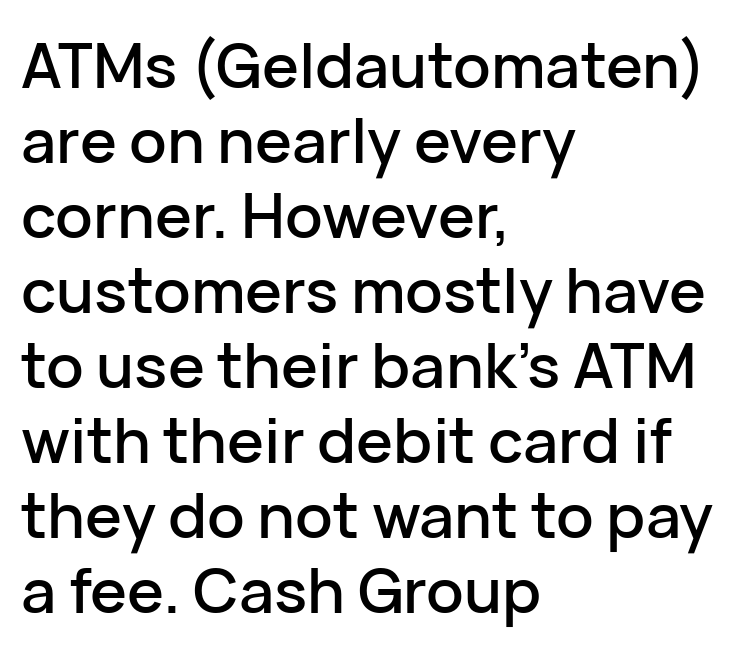
Students, note that the glyphs here touch the page at normal intervals. Only glyphs here, with clear space below each row. A sans-serif font was chosen for this passage. The axis of the letterforms is exactly vertical. Layout note: lines flush left.
